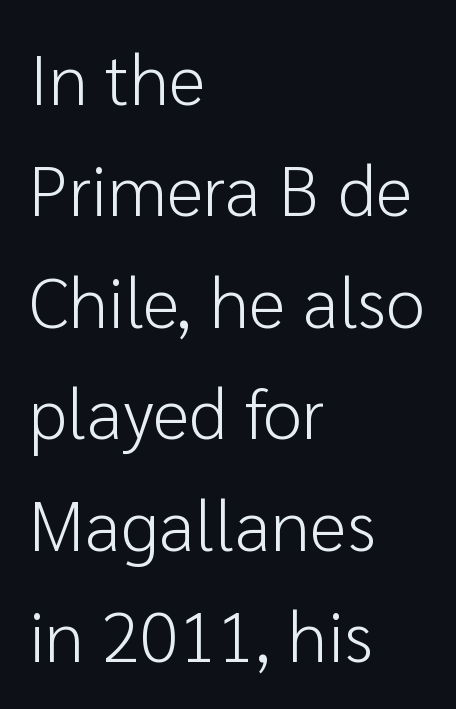
The string is rendered with underlining switched off. Look at the tracking — it's just the regular setting, nothing added. Nope, not italic — everything's standing straight. Unlike a traditional serif, this face leaves its strokes unadorned.
